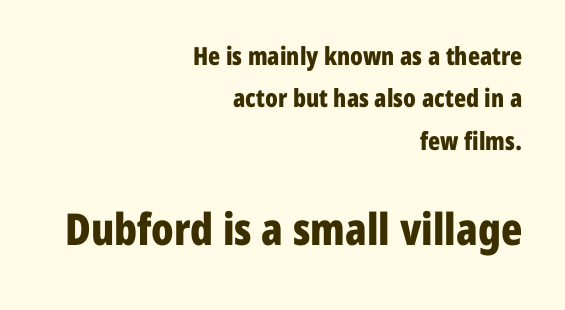
Q: Is the text bold? A: Yes.
Q: Is the text italic (slanted)? A: No, it is upright.
Q: Is the typeface a serif or a sans-serif typeface? A: Sans-serif.
Q: Is the text underlined? A: No.
Q: How is the paragraph aligned? A: Right-aligned.
Q: Is the spacing between letters normal or unusually wide? A: Normal.
Q: Is the spacing between lines tight, normal or loose? A: Normal.
Q: Which block of text is set in a larger size, the first (top) or the second (bottom)? A: The second (bottom) one.
Q: Width (condensed, normal, or wide)? A: Condensed.
Q: Stroke contrast? A: Low.
Q: x-height? A: Medium.
Q: Monospaced? A: No.
